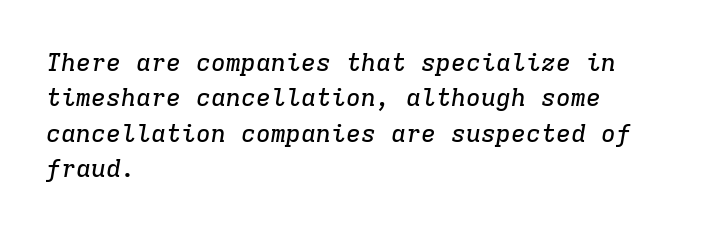
Characters follow at the spacing the type designer built in. Line spacing here is normal. Rendered with sloped, italic letterforms. Horizontal alignment here is leftward, the default for most running prose. Each row of text sits above clean, open space.
